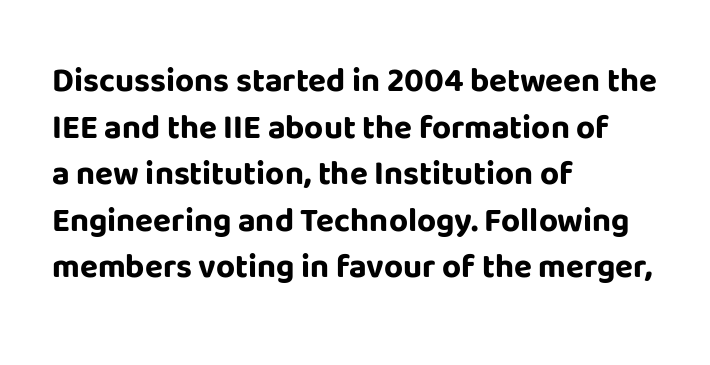
{"serif": "no", "italic": "no", "bold": "yes", "weight": "bold", "width": "normal", "stroke_contrast": "low", "x_height": "large", "monospaced": "no", "underline": "no", "align": "left", "line_spacing": "normal", "line_spacing_ratio": 1.41, "letter_spacing": "normal", "letter_spacing_em": 0.0, "glyph_px": 33}
